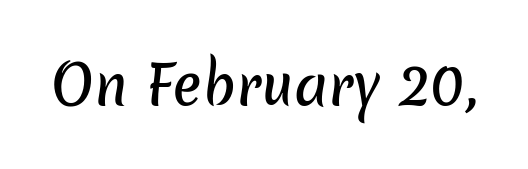
A typesetter would call this zero additional tracking. The passage shown is not underscored anywhere. This sample uses a sans-serif face. Each letter keeps its own natural width here, so spacing adapts to shape.
